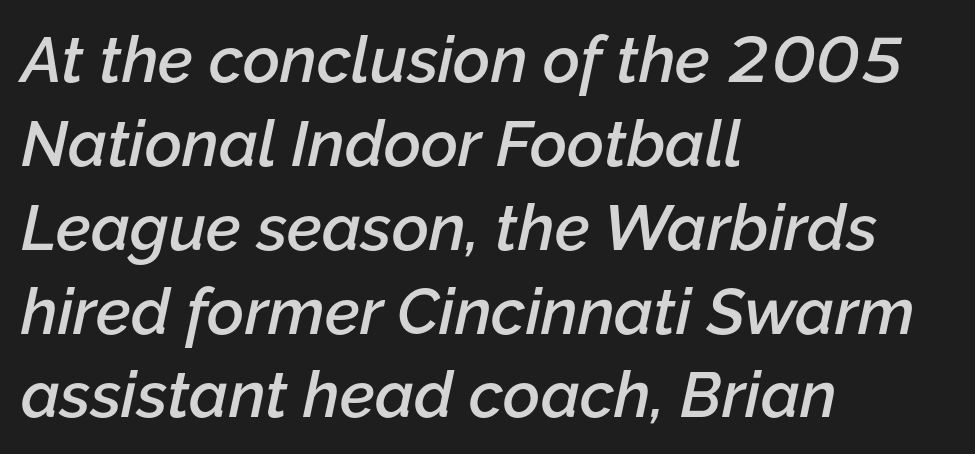
The image shows 64 px semibold type, italic (leaning right); set left-aligned, normal line spacing (1.31x), normal letter spacing, not underlined; low stroke contrast and a medium x-height.
